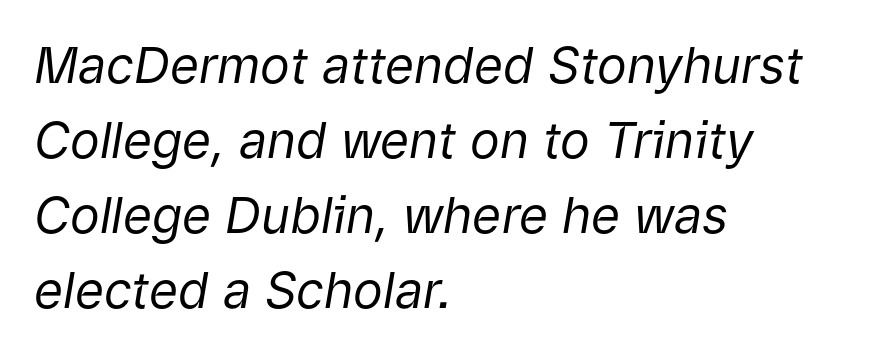
The image shows 50 px regular-weight type, italic (leaning right); set left-aligned, normal line spacing (1.5x), normal letter spacing, not underlined; low stroke contrast and a medium x-height.
